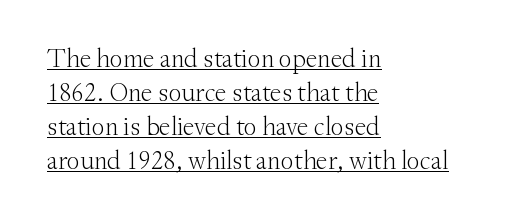
Decoration check: the copy is underlined. No extra ink here — the face is not bold. Every row of glyphs begins at an identical x-position on the left. This rendering leaves character spacing at its baseline value. Every character sits straight up, as roman type does.
